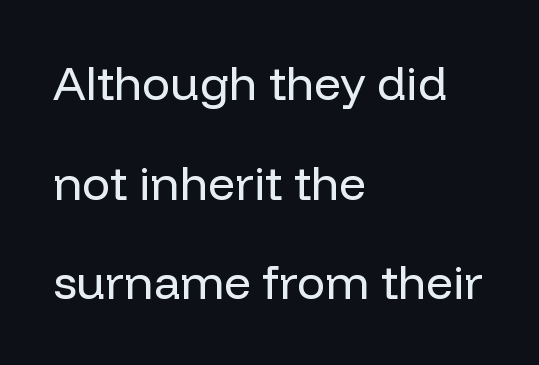
Q: Is the text bold? A: No.
Q: Is the text italic (slanted)? A: No, it is upright.
Q: Is the typeface a serif or a sans-serif typeface? A: Sans-serif.
Q: Is the text underlined? A: No.
Q: How is the paragraph aligned? A: Left-aligned.
Q: Is the spacing between letters normal or unusually wide? A: Normal.
Q: Is the spacing between lines tight, normal or loose? A: Loose.
Q: Width (condensed, normal, or wide)? A: Normal.
Q: Stroke contrast? A: Low.
Q: x-height? A: Medium.
Q: Monospaced? A: No.
